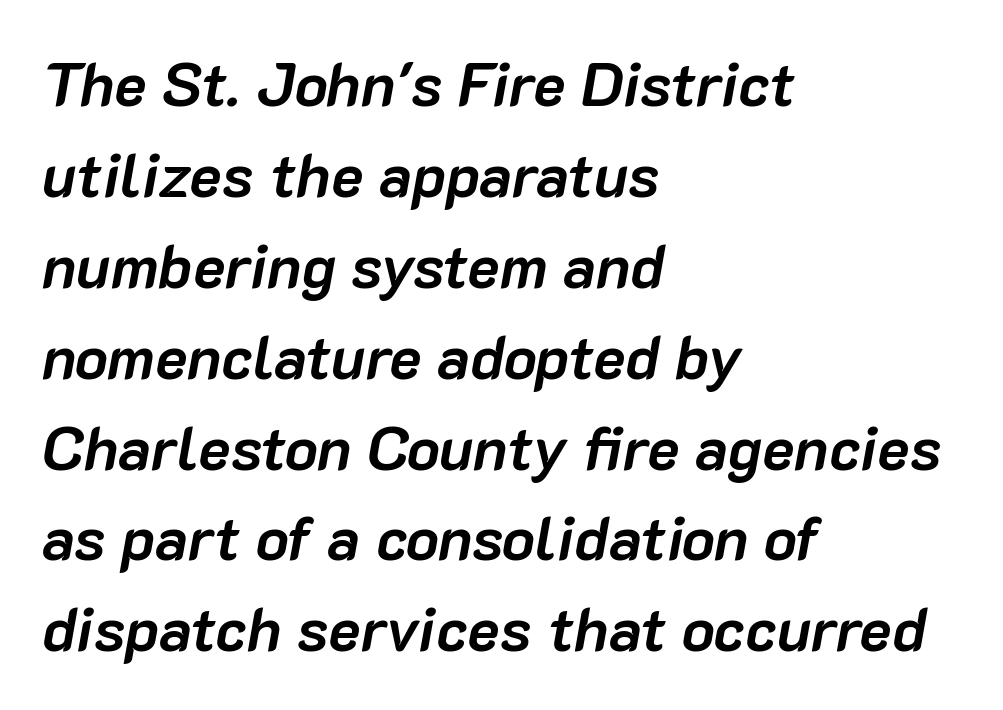
Honestly, the row spacing looks completely unremarkable. Look at the stroke-to-counter ratio: heavy, a bold. A classic flush-left, rag-right setting is used for this passage. The foot of each line stays bare and open. Spacing verdict: proportional, widths tailored to each character. A typesetter would mark this as italic.
